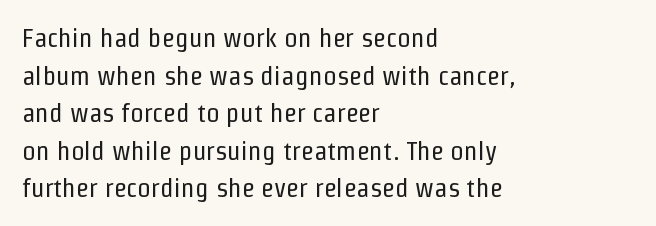
{"italic": "no", "bold": "no", "underline": "no", "align": "left", "line_spacing": "normal", "line_spacing_ratio": 1.39, "letter_spacing": "normal", "letter_spacing_em": 0.0, "glyph_px": 27}
